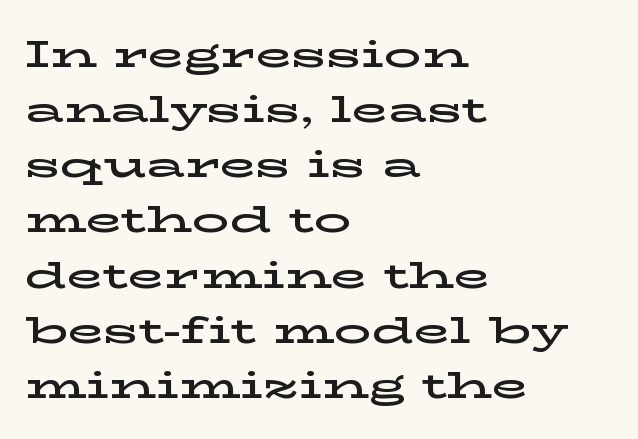
These lines sit exactly where default settings would place them. The ragged edge is on the right, which tells us the setting is flush left. Honestly, the letter spacing is just normal — you wouldn't notice it. Posture: straight, roman, zero tilt.
